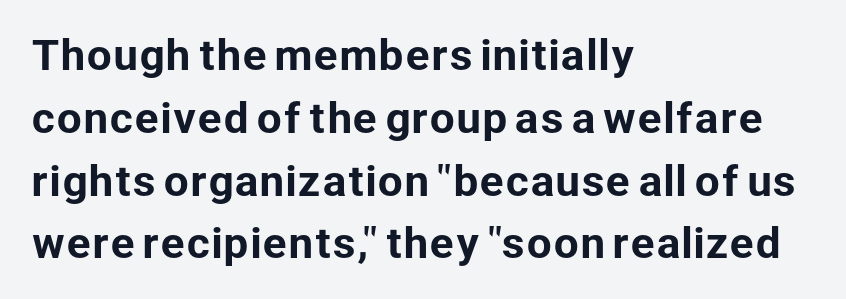
Varying glyph widths throughout — classic text-font behaviour. Compared with a centered layout, this one pins lines to the left instead. The horizontal fit of the characters is conventional and even. In terms of posture, this sample is upright. Quick note: interline space is typical.
